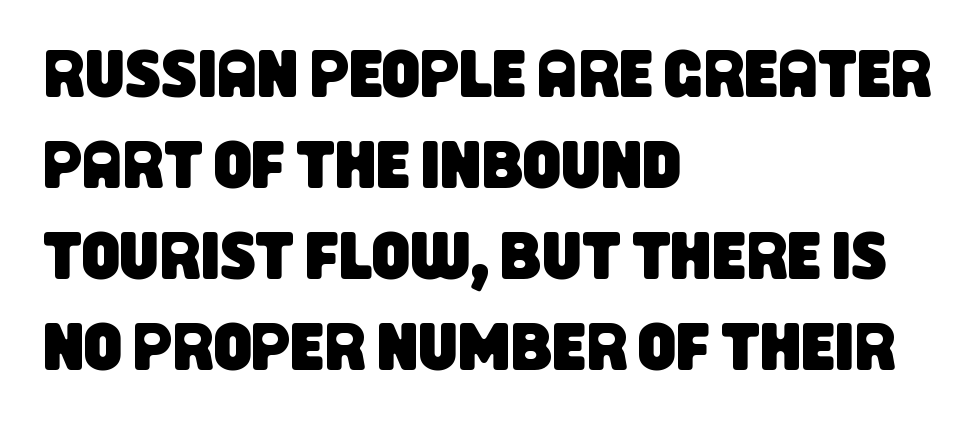
The image shows 67 px condensed sans-serif type; set left-aligned, normal line spacing (1.36x), normal letter spacing, not underlined; low stroke contrast and a large x-height.
